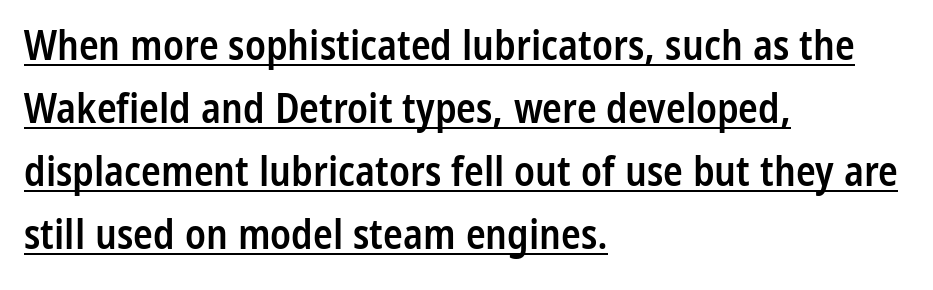
{"serif": "no", "italic": "no", "bold": "semi", "weight": "semibold", "width": "condensed", "stroke_contrast": "low", "x_height": "medium", "monospaced": "no", "underline": "yes", "align": "left", "line_spacing": "normal", "line_spacing_ratio": 1.54, "letter_spacing": "normal", "letter_spacing_em": 0.0, "glyph_px": 41}
